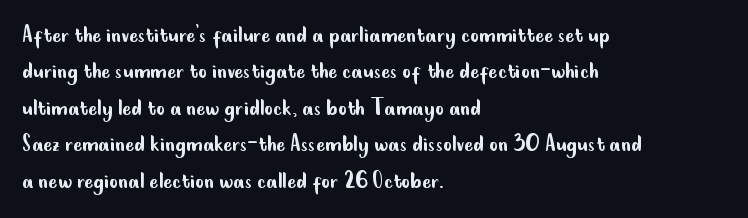
Q: Is the text bold? A: No.
Q: Is the text italic (slanted)? A: No, it is upright.
Q: Is the text underlined? A: No.
Q: How is the paragraph aligned? A: Left-aligned.
Q: Is the spacing between letters normal or unusually wide? A: Normal.
Q: Is the spacing between lines tight, normal or loose? A: Normal.
